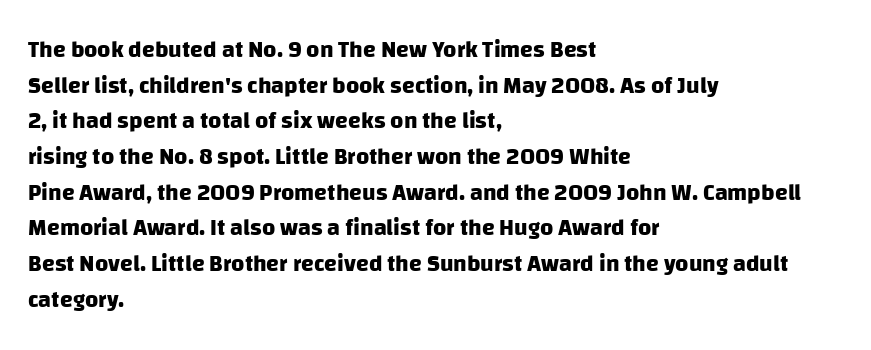
The image shows 23 px bold type; set left-aligned, normal line spacing (1.55x), normal letter spacing, not underlined.
